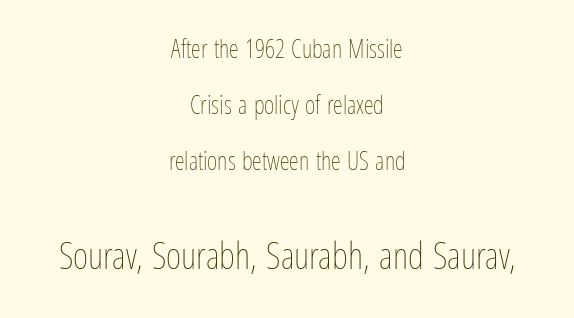
Q: Is the text bold? A: No.
Q: Is the text italic (slanted)? A: No, it is upright.
Q: Is the text underlined? A: No.
Q: How is the paragraph aligned? A: Centered.
Q: Is the spacing between letters normal or unusually wide? A: Normal.
Q: Is the spacing between lines tight, normal or loose? A: Loose.
Q: Which block of text is set in a larger size, the first (top) or the second (bottom)? A: The second (bottom) one.
Q: Width (condensed, normal, or wide)? A: Condensed.
Q: Stroke contrast? A: Low.
Q: x-height? A: Medium.
Q: Monospaced? A: No.
